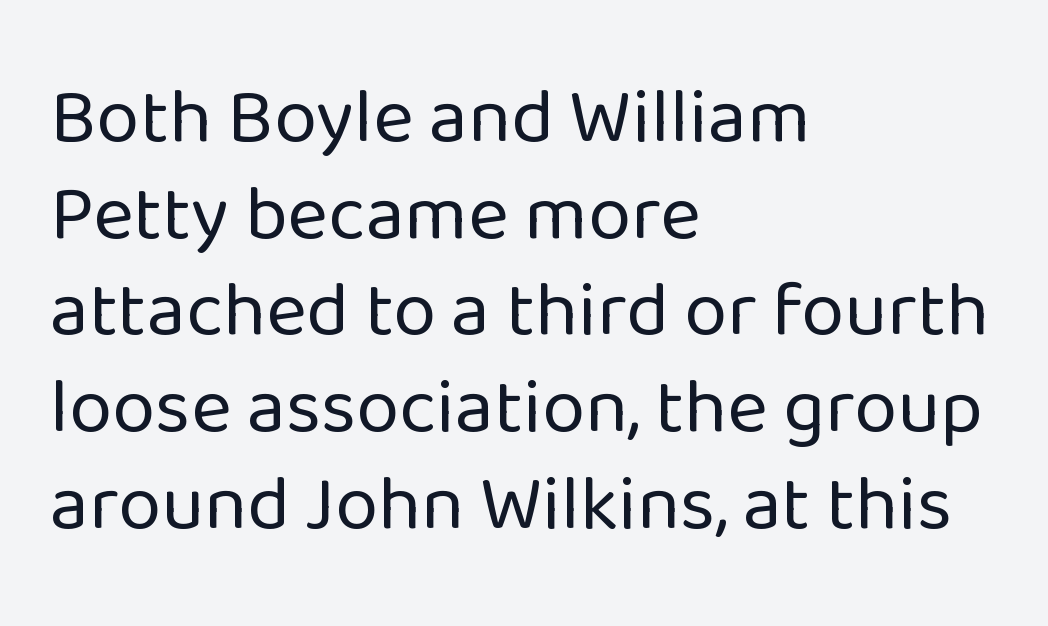
{"serif": "no", "italic": "no", "bold": "no", "weight": "regular", "width": "normal", "stroke_contrast": "low", "x_height": "medium", "monospaced": "no", "underline": "no", "align": "left", "line_spacing_ratio": 1.24, "letter_spacing": "normal", "letter_spacing_em": 0.0, "glyph_px": 78}
